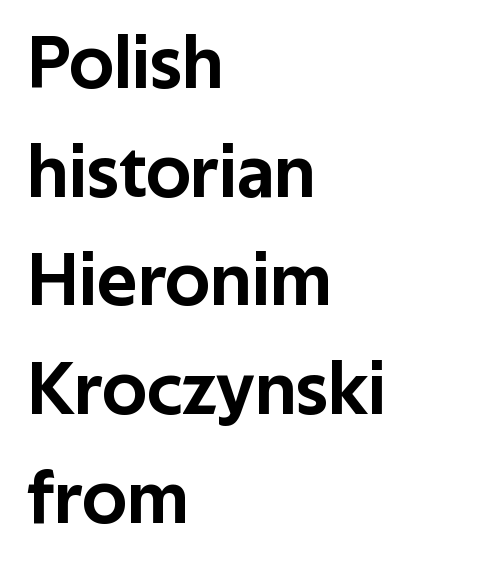
The image shows 76 px sans-serif type, upright; set left-aligned, normal line spacing (1.43x), normal letter spacing, not underlined; low stroke contrast and a medium x-height.
